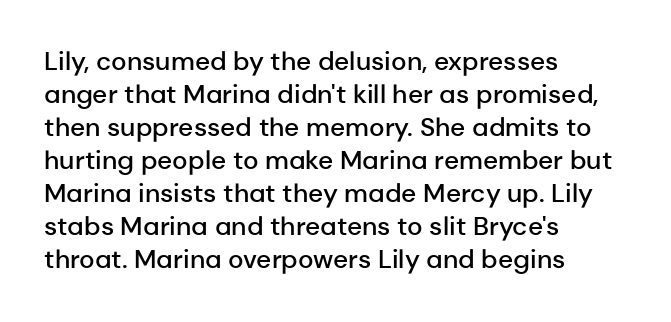
Q: Is the text bold? A: Semi-bold.
Q: Is the text italic (slanted)? A: No, it is upright.
Q: Is the text underlined? A: No.
Q: How is the paragraph aligned? A: Left-aligned.
Q: Is the spacing between letters normal or unusually wide? A: Normal.
Q: Is the spacing between lines tight, normal or loose? A: Normal.
